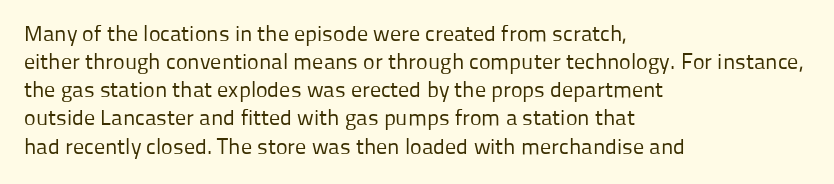
Normally led — the rows are evenly, conventionally spaced. Underlining? Definitely not there. The axis of the letterforms is exactly vertical. The passage is arranged the way most books set body copy — flush left. Default kerning and tracking; the words read as compact shapes.
